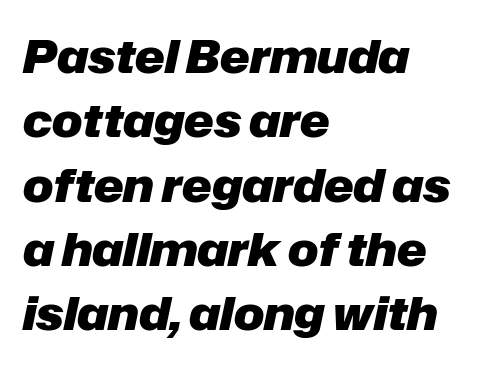
The image shows 45 px heavy type, italic (leaning right); set left-aligned, normal line spacing (1.43x), normal letter spacing, not underlined; low stroke contrast and a medium x-height.
